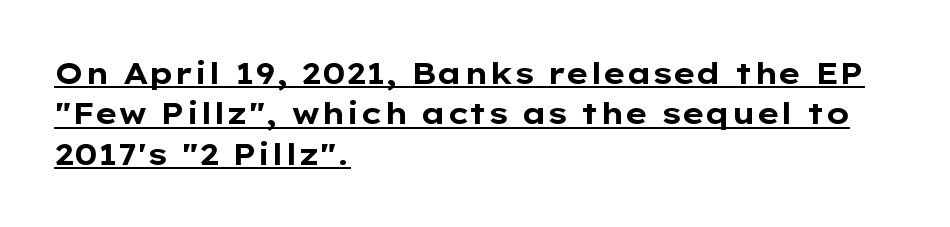
Q: Is the text bold? A: Yes.
Q: Is the text italic (slanted)? A: No, it is upright.
Q: Is the typeface a serif or a sans-serif typeface? A: Sans-serif.
Q: Is the text underlined? A: Yes.
Q: How is the paragraph aligned? A: Left-aligned.
Q: Is the spacing between letters normal or unusually wide? A: Normal.
Q: Is the spacing between lines tight, normal or loose? A: Normal.
Q: Width (condensed, normal, or wide)? A: Wide.
Q: Stroke contrast? A: Low.
Q: x-height? A: Medium.
Q: Monospaced? A: No.
